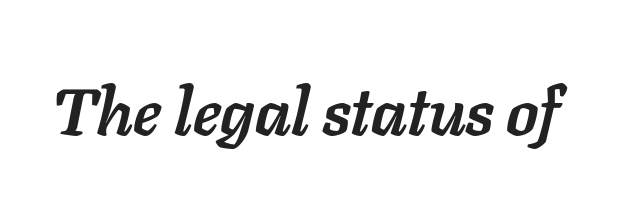
{"italic": "yes", "lean": "right", "slant_degrees": 11, "bold": "yes", "weight": "semibold", "width": "normal", "stroke_contrast": "low", "x_height": "medium", "monospaced": "no", "underline": "no", "letter_spacing": "normal", "letter_spacing_em": 0.0, "glyph_px": 66}
